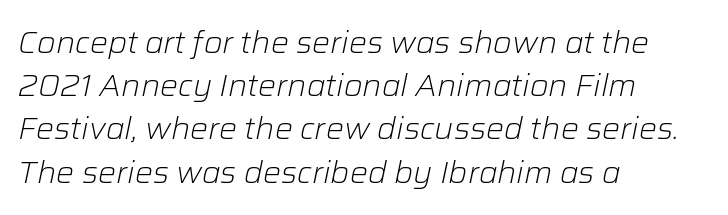
{"italic": "yes", "lean": "right", "slant_degrees": 12, "bold": "no", "weight": "light", "width": "normal", "stroke_contrast": "low", "x_height": "medium", "monospaced": "no", "underline": "no", "align": "left", "line_spacing": "normal", "line_spacing_ratio": 1.44, "letter_spacing": "normal", "letter_spacing_em": 0.0, "glyph_px": 30}
